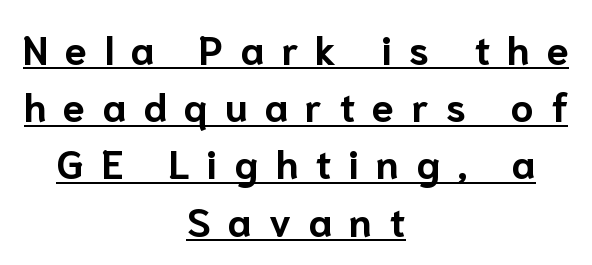
Layout note: lines centered. A typographer would call this underscored text. These lines are composed in type without serifs. Varying glyph widths throughout — classic text-font behaviour.
